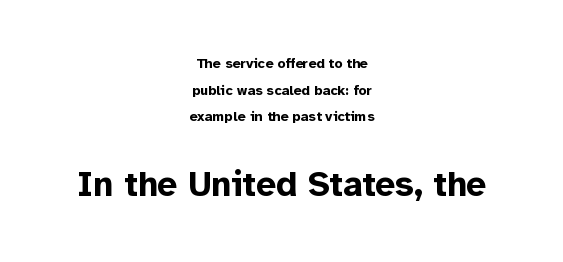
Q: Is the text bold? A: Yes.
Q: Is the text italic (slanted)? A: No, it is upright.
Q: Is the typeface a serif or a sans-serif typeface? A: Sans-serif.
Q: Is the text underlined? A: No.
Q: How is the paragraph aligned? A: Centered.
Q: Is the spacing between letters normal or unusually wide? A: Normal.
Q: Is the spacing between lines tight, normal or loose? A: Loose.
Q: Which block of text is set in a larger size, the first (top) or the second (bottom)? A: The second (bottom) one.
Q: Width (condensed, normal, or wide)? A: Normal.
Q: Stroke contrast? A: Low.
Q: x-height? A: Medium.
Q: Monospaced? A: No.
